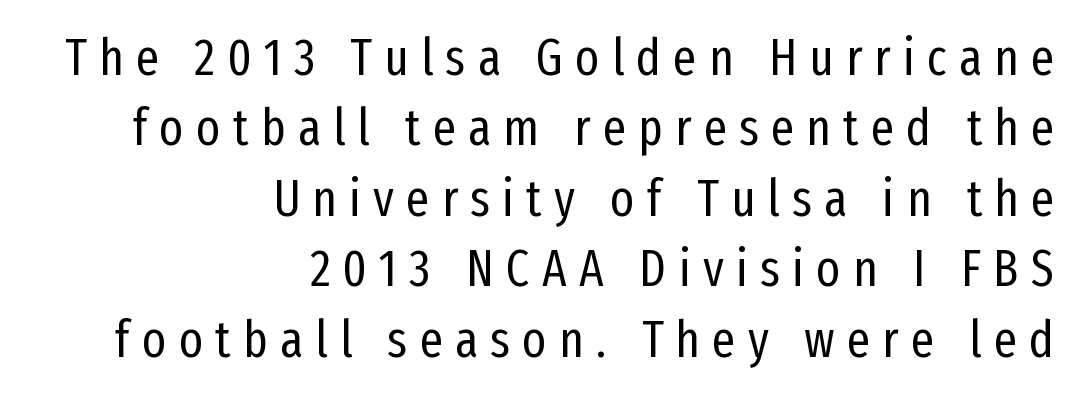
{"serif": "no", "italic": "no", "bold": "no", "weight": "regular", "width": "condensed", "stroke_contrast": "low", "x_height": "medium", "monospaced": "no", "underline": "no", "align": "right", "line_spacing": "normal", "line_spacing_ratio": 1.38, "letter_spacing": "wide", "letter_spacing_em": 0.24, "glyph_px": 51}
